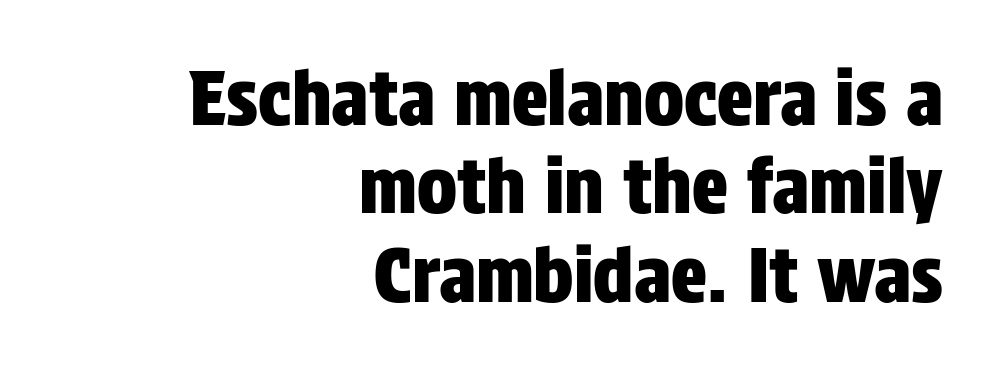
Q: Is the text italic (slanted)? A: No, it is upright.
Q: Is the typeface a serif or a sans-serif typeface? A: Sans-serif.
Q: Is the text underlined? A: No.
Q: How is the paragraph aligned? A: Right-aligned.
Q: Is the spacing between letters normal or unusually wide? A: Normal.
Q: Width (condensed, normal, or wide)? A: Condensed.
Q: Stroke contrast? A: Low.
Q: x-height? A: Large.
Q: Monospaced? A: No.
